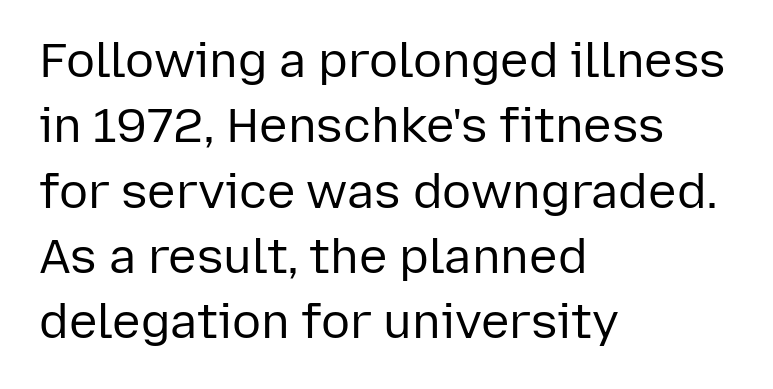
Q: Is the text bold? A: No.
Q: Is the text italic (slanted)? A: No, it is upright.
Q: Is the typeface a serif or a sans-serif typeface? A: Sans-serif.
Q: Is the text underlined? A: No.
Q: How is the paragraph aligned? A: Left-aligned.
Q: Is the spacing between letters normal or unusually wide? A: Normal.
Q: Is the spacing between lines tight, normal or loose? A: Normal.
Q: Width (condensed, normal, or wide)? A: Normal.
Q: Stroke contrast? A: Low.
Q: x-height? A: Medium.
Q: Monospaced? A: No.
